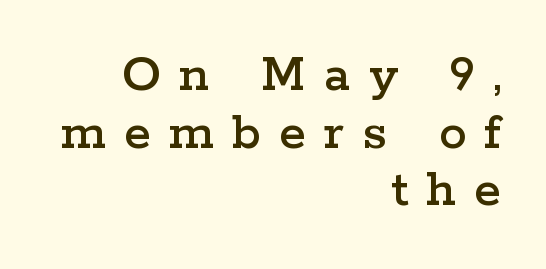
The paragraph has a hard right edge and a soft left edge. This is serif lettering, the kind often seen in printed books. Italic? Not at all — the glyphs are vertical. The area under the type is left untouched. Students, observe: this is what under-led, compact text looks like.
